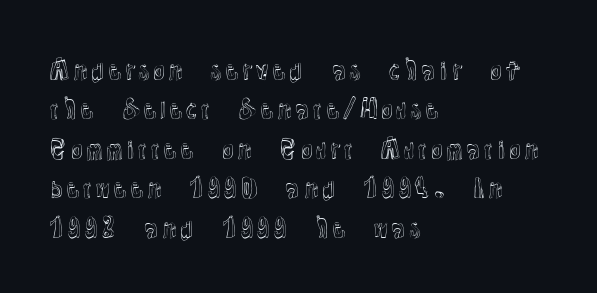
Q: Is the text italic (slanted)? A: No, it is upright.
Q: Is the text underlined? A: No.
Q: How is the paragraph aligned? A: Left-aligned.
Q: Is the spacing between letters normal or unusually wide? A: Normal.
Q: Is the spacing between lines tight, normal or loose? A: Normal.
